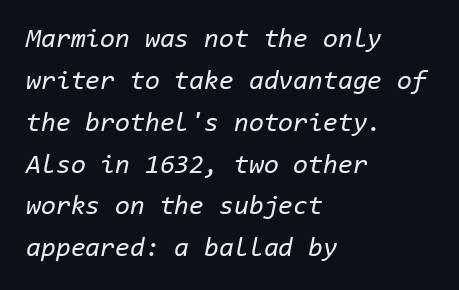
The image shows 27 px text type, italic (leaning right); set left-aligned, normal line spacing (1.55x), normal letter spacing, not underlined.
